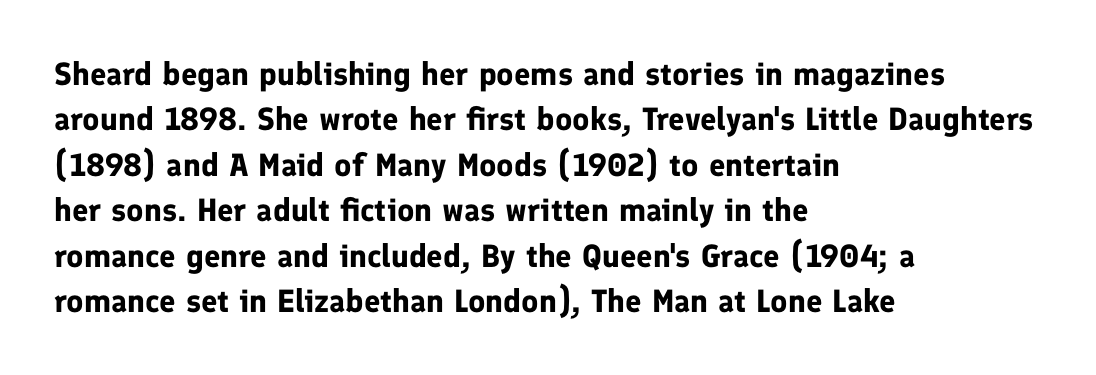
The image shows 32 px bold sans-serif type, upright; set left-aligned, normal line spacing (1.42x), normal letter spacing, not underlined; low stroke contrast and a medium x-height.
